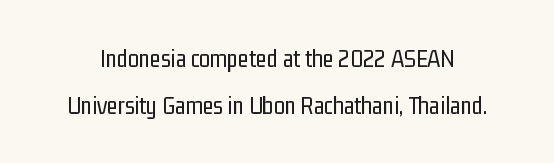
{"italic": "no", "bold": "no", "underline": "no", "line_spacing_ratio": 1.87, "letter_spacing": "normal", "letter_spacing_em": 0.0, "glyph_px": 25}
